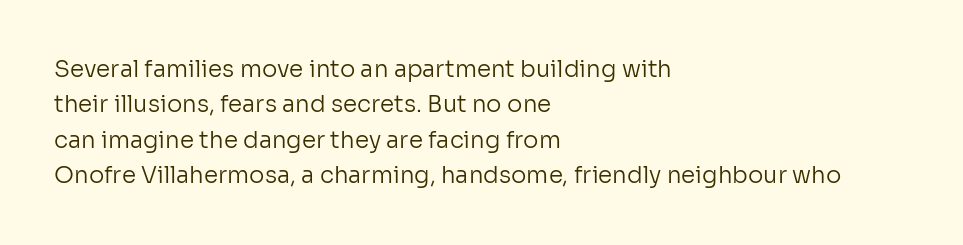
The image shows 23 px text type, upright; set left-aligned, normal line spacing (1.54x), normal letter spacing, not underlined.
